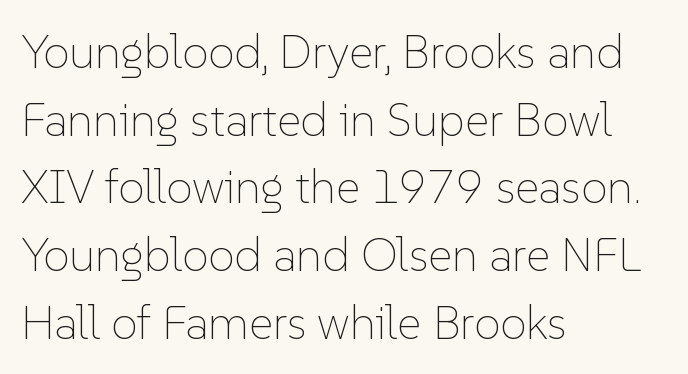
{"italic": "no", "bold": "no", "weight": "thin", "width": "normal", "stroke_contrast": "low", "x_height": "medium", "monospaced": "no", "underline": "no", "align": "left", "line_spacing": "normal", "line_spacing_ratio": 1.44, "letter_spacing": "normal", "letter_spacing_em": 0.0, "glyph_px": 47}
